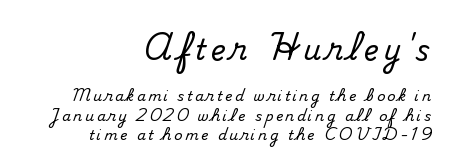
Each letter keeps its own natural width here, so spacing adapts to shape. Does the copy run flush right? Yes — the right margin is perfectly even. Leading: standard. A student would notice the top passage is typeset larger than what follows. Yep, those are serifs on the letters.
